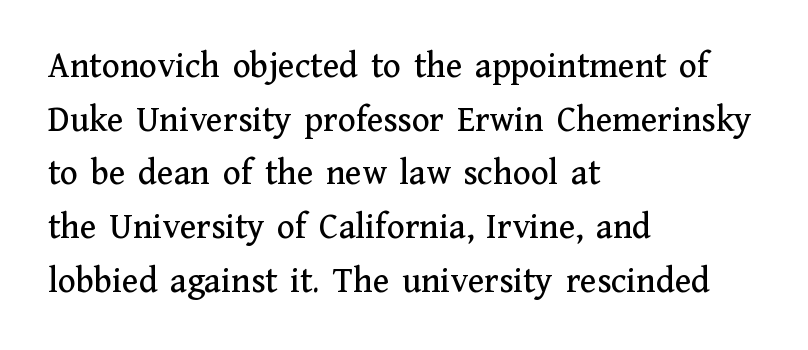
The image shows 37 px serif type, upright; set left-aligned, normal line spacing (1.45x), normal letter spacing, not underlined; medium stroke contrast and a medium x-height.
